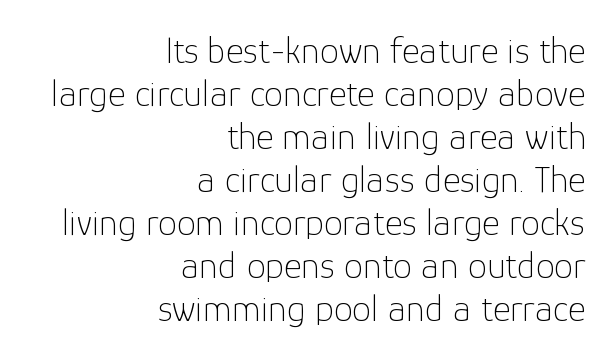
The image shows 38 px thin sans-serif type, upright; set right-aligned, tight line spacing (1.13x), normal letter spacing, not underlined; low stroke contrast and a medium x-height.
